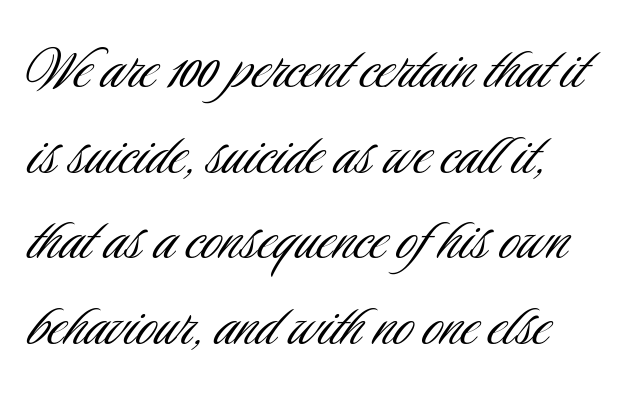
The image shows 69 px light, condensed sans-serif type; set left-aligned, line spacing 1.24x, normal letter spacing, not underlined; low stroke contrast and a small x-height.
